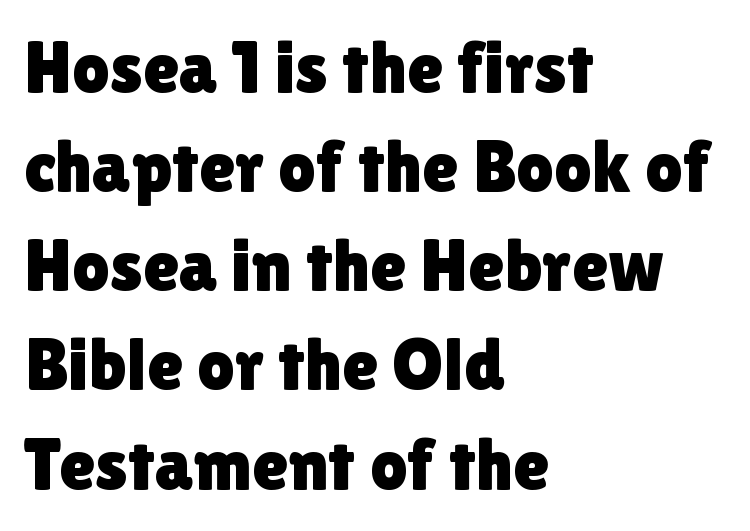
Q: Is the text italic (slanted)? A: No, it is upright.
Q: Is the typeface a serif or a sans-serif typeface? A: Sans-serif.
Q: Is the text underlined? A: No.
Q: How is the paragraph aligned? A: Left-aligned.
Q: Is the spacing between letters normal or unusually wide? A: Normal.
Q: Is the spacing between lines tight, normal or loose? A: Normal.
Q: Width (condensed, normal, or wide)? A: Normal.
Q: Stroke contrast? A: Low.
Q: x-height? A: Medium.
Q: Monospaced? A: No.
